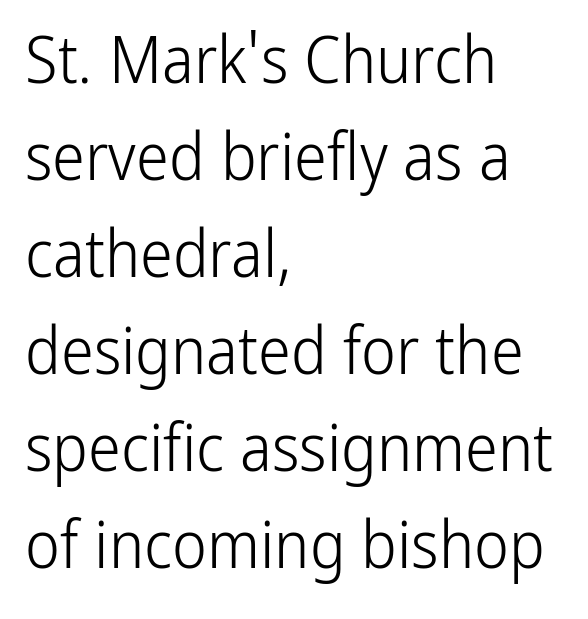
{"serif": "no", "italic": "no", "bold": "no", "weight": "light", "width": "condensed", "stroke_contrast": "low", "x_height": "medium", "monospaced": "no", "underline": "no", "align": "left", "line_spacing": "normal", "line_spacing_ratio": 1.47, "letter_spacing": "normal", "letter_spacing_em": 0.0, "glyph_px": 66}
